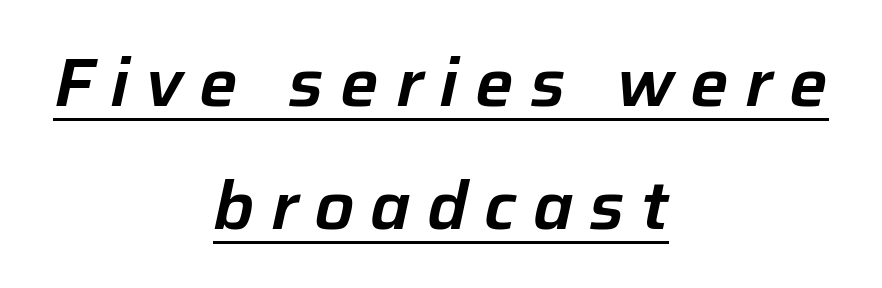
Q: Is the text italic (slanted)? A: Yes, it leans right by about 12 degrees.
Q: Is the text underlined? A: Yes.
Q: How is the paragraph aligned? A: Centered.
Q: Is the spacing between letters normal or unusually wide? A: Unusually wide.
Q: Width (condensed, normal, or wide)? A: Normal.
Q: Stroke contrast? A: Low.
Q: x-height? A: Medium.
Q: Monospaced? A: No.
